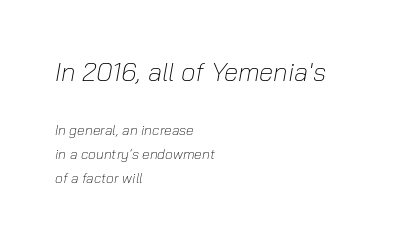
Q: Is the text bold? A: No.
Q: Is the text italic (slanted)? A: Yes, it leans right by about 10 degrees.
Q: Is the text underlined? A: No.
Q: How is the paragraph aligned? A: Left-aligned.
Q: Is the spacing between letters normal or unusually wide? A: Normal.
Q: Which block of text is set in a larger size, the first (top) or the second (bottom)? A: The first (top) one.
